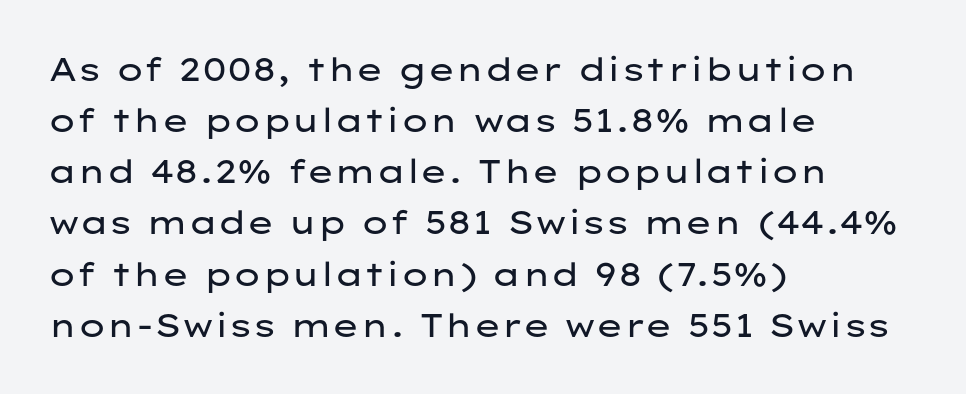
{"serif": "no", "italic": "no", "bold": "no", "weight": "regular", "width": "wide", "stroke_contrast": "low", "x_height": "medium", "monospaced": "no", "underline": "no", "align": "left", "line_spacing": "normal", "line_spacing_ratio": 1.55, "letter_spacing": "normal", "letter_spacing_em": 0.0, "glyph_px": 33}
